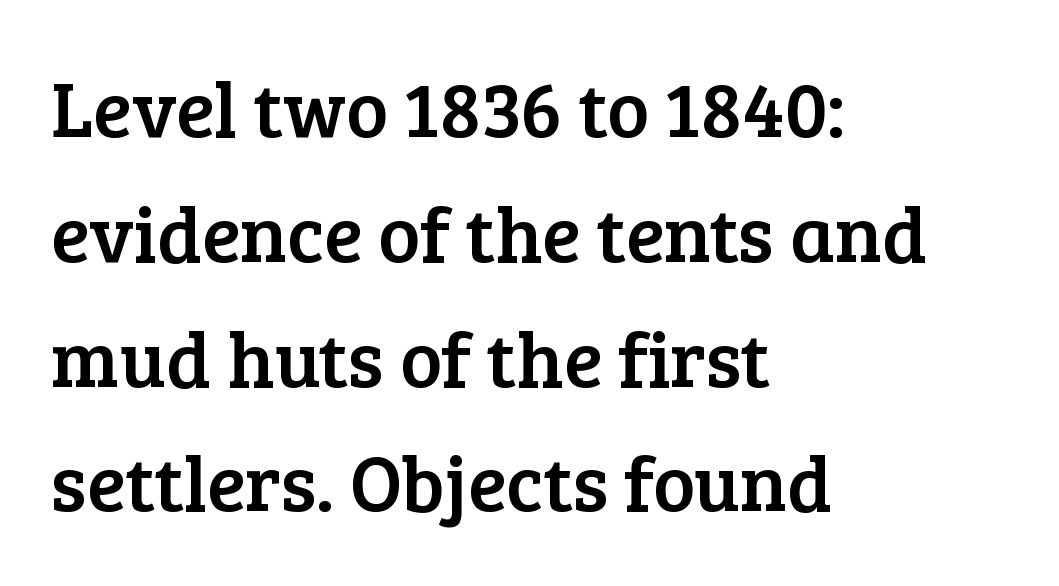
{"serif": "yes", "italic": "no", "width": "normal", "stroke_contrast": "low", "x_height": "medium", "monospaced": "no", "underline": "no", "align": "left", "line_spacing": "normal", "line_spacing_ratio": 1.58, "letter_spacing": "normal", "letter_spacing_em": 0.0, "glyph_px": 79}
